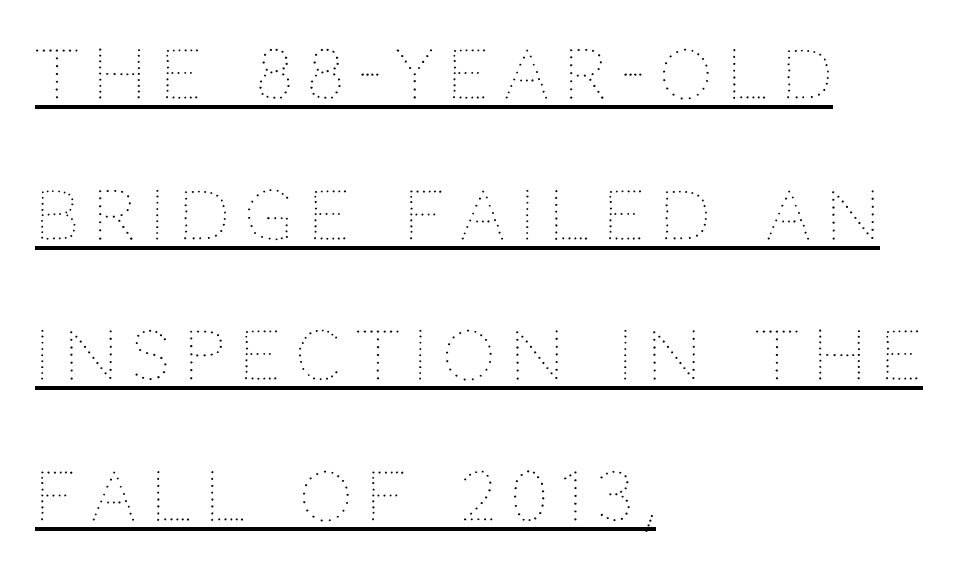
The image shows 67 px thin type, upright; set left-aligned, loose line spacing (2.1x), unusually wide letter spacing (+0.21 em), underlined; medium stroke contrast and a large x-height.
